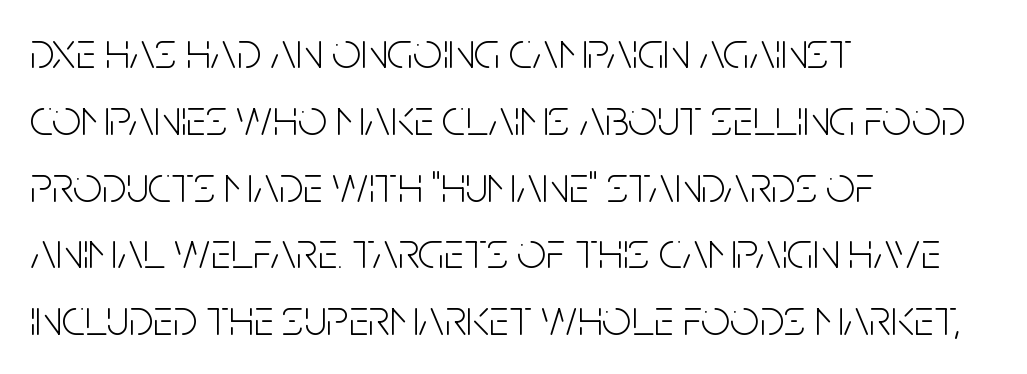
The image shows 51 px light, condensed sans-serif type, upright; set left-aligned, normal line spacing (1.31x), normal letter spacing, not underlined; low stroke contrast and a large x-height.
